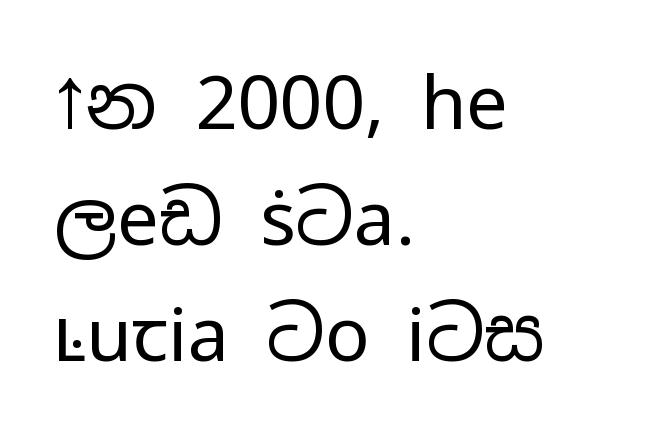
Q: Is the text bold? A: No.
Q: Is the text italic (slanted)? A: No, it is upright.
Q: Is the typeface a serif or a sans-serif typeface? A: Sans-serif.
Q: Is the text underlined? A: No.
Q: How is the paragraph aligned? A: Left-aligned.
Q: Is the spacing between letters normal or unusually wide? A: Normal.
Q: Is the spacing between lines tight, normal or loose? A: Normal.
Q: Width (condensed, normal, or wide)? A: Wide.
Q: Stroke contrast? A: Low.
Q: x-height? A: Medium.
Q: Monospaced? A: No.
